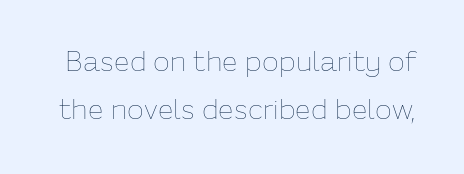
Nothing heavy about these letters — not bold at all. Observe the ordinary spacing: letters are neighbours, not strangers. Tall strokes in this sample are plumb rather than angled. Descenders hang freely into open space.
